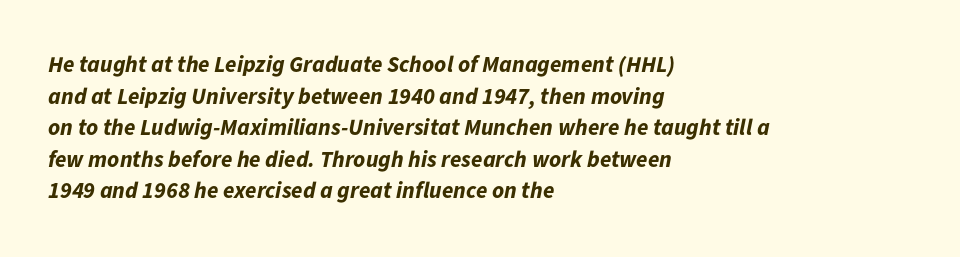
{"italic": "yes", "lean": "right", "slant_degrees": 11, "bold": "yes", "underline": "no", "align": "left", "line_spacing": "normal", "line_spacing_ratio": 1.37, "letter_spacing": "normal", "letter_spacing_em": 0.0, "glyph_px": 23}
